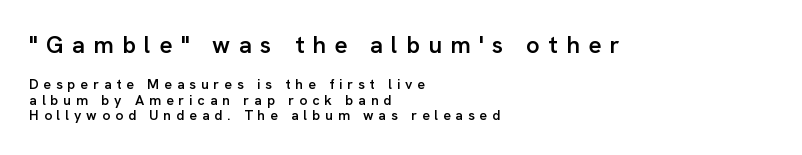
Q: Is the text bold? A: Semi-bold.
Q: Is the text italic (slanted)? A: No, it is upright.
Q: Is the text underlined? A: No.
Q: How is the paragraph aligned? A: Left-aligned.
Q: Is the spacing between letters normal or unusually wide? A: Unusually wide.
Q: Is the spacing between lines tight, normal or loose? A: Tight.
Q: Which block of text is set in a larger size, the first (top) or the second (bottom)? A: The first (top) one.
